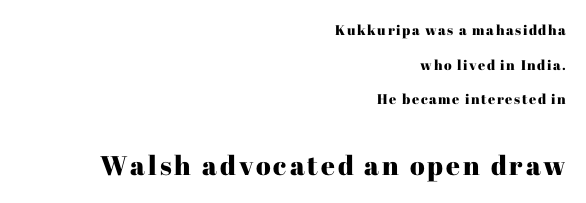
{"italic": "no", "underline": "no", "align": "right", "line_spacing": "loose", "line_spacing_ratio": 2.48, "larger_block": "second", "size_ratio": 1.93, "glyph_px": 27}
